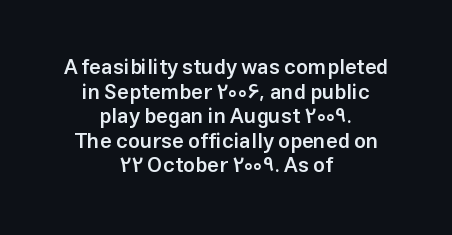
{"italic": "no", "bold": "semi", "underline": "no", "align": "center", "line_spacing_ratio": 1.17, "letter_spacing": "normal", "letter_spacing_em": 0.0, "glyph_px": 21}
